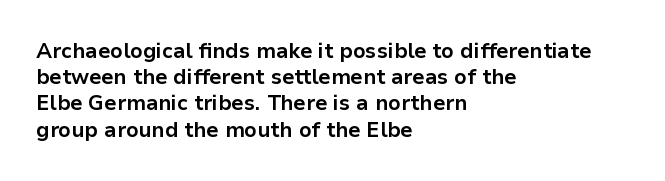
Q: Is the text bold? A: Yes.
Q: Is the text italic (slanted)? A: No, it is upright.
Q: Is the text underlined? A: No.
Q: How is the paragraph aligned? A: Left-aligned.
Q: Is the spacing between letters normal or unusually wide? A: Normal.
Q: Is the spacing between lines tight, normal or loose? A: Normal.
